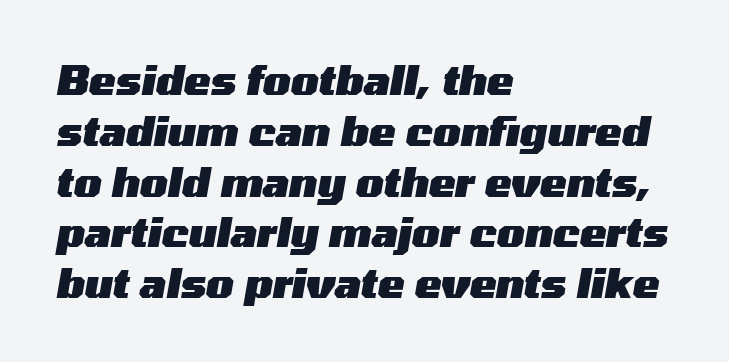
The image shows 40 px heavy, wide type, italic (leaning right); set left-aligned, normal line spacing (1.27x), normal letter spacing, not underlined; medium stroke contrast and a medium x-height.
